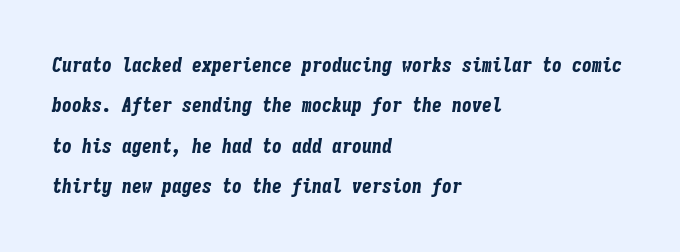
The image shows 20 px bold type, italic (leaning right); set left-aligned, loose line spacing (2.02x), normal letter spacing, not underlined.
